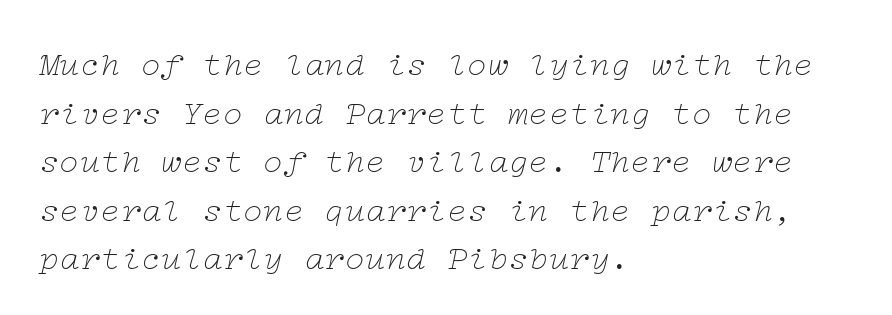
Would a proofreader flag this as italicized? Yes. Note: serifs present on the glyphs. Short note: letters normally spaced. The font is comparable to plain body text, perhaps lighter. Left-aligned paragraph, ragged on the right.
